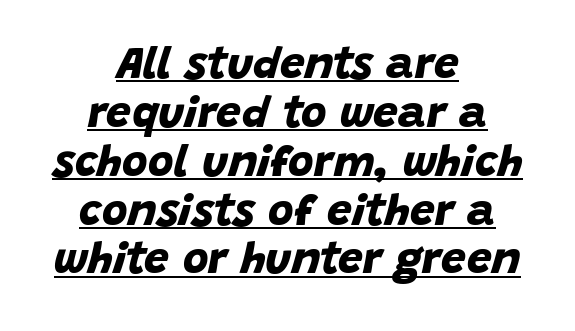
These lines carry a lot of weight — the face is fully bold. The glyphs in this specimen are sans serif. Typeset on center — no edge is straight. Reading down the column, the eye jumps only a short way to each next line. These lines are rendered in a variable-pitch font. The face used here appears with an underline applied.
